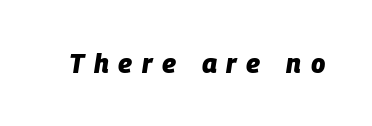
Q: Is the text bold? A: Yes.
Q: Is the text italic (slanted)? A: Yes, it leans right by about 9 degrees.
Q: Is the text underlined? A: No.
Q: Is the spacing between letters normal or unusually wide? A: Unusually wide.
